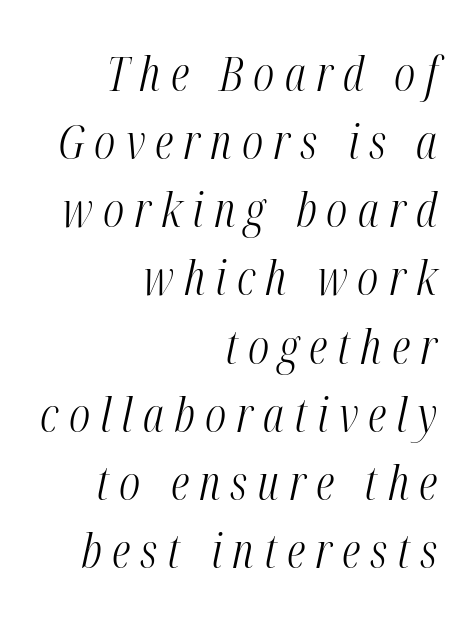
Q: Is the text bold? A: No.
Q: Is the text italic (slanted)? A: Yes, it leans right by about 12 degrees.
Q: Is the text underlined? A: No.
Q: How is the paragraph aligned? A: Right-aligned.
Q: Is the spacing between letters normal or unusually wide? A: Unusually wide.
Q: Is the spacing between lines tight, normal or loose? A: Normal.
Q: Width (condensed, normal, or wide)? A: Condensed.
Q: Stroke contrast? A: Medium.
Q: x-height? A: Medium.
Q: Monospaced? A: No.
